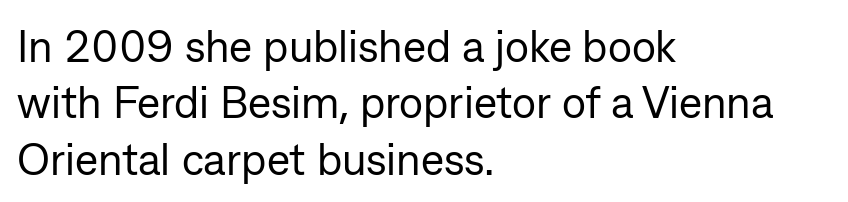
Q: Is the text bold? A: No.
Q: Is the text italic (slanted)? A: No, it is upright.
Q: Is the typeface a serif or a sans-serif typeface? A: Sans-serif.
Q: Is the text underlined? A: No.
Q: How is the paragraph aligned? A: Left-aligned.
Q: Is the spacing between letters normal or unusually wide? A: Normal.
Q: Is the spacing between lines tight, normal or loose? A: Normal.
Q: Width (condensed, normal, or wide)? A: Normal.
Q: Stroke contrast? A: Low.
Q: x-height? A: Medium.
Q: Monospaced? A: No.
